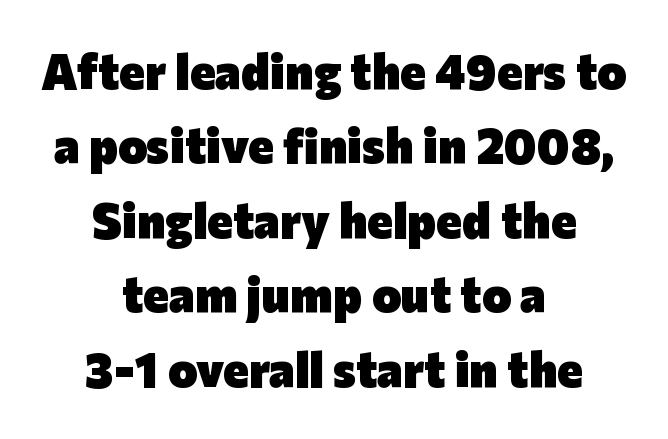
Evenly set lines give the paragraph a standard silhouette. The paragraph has two soft edges and a firm central axis. The face used here is proportionally spaced, like ordinary book or web type. Unlike italic type, these characters show no tilt at all. The zone under the glyphs is completely vacant. Caption: bold face, heavy strokes.
